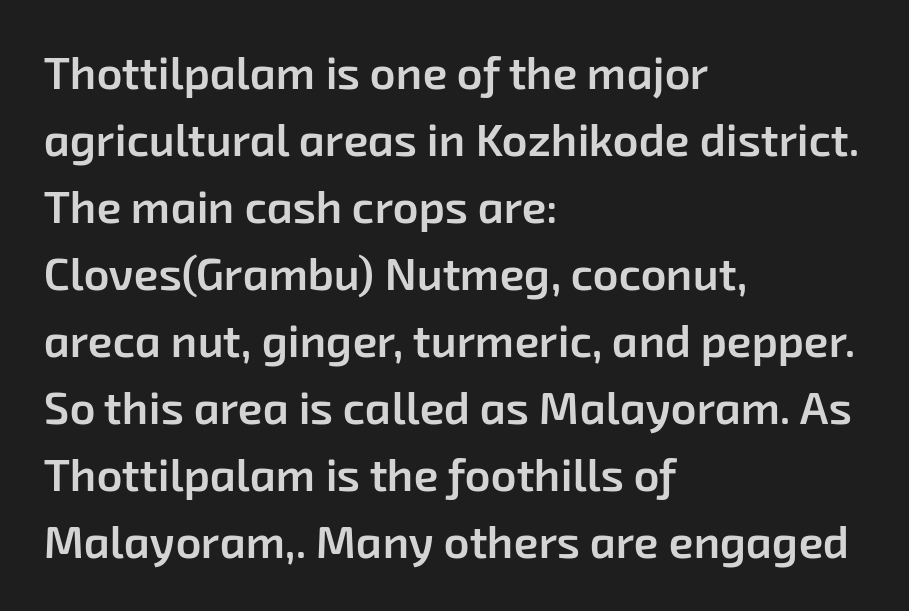
Regular leading. Think of a printed novel: that variable character pitch is what you see here. The passage shown is not underscored anywhere. Horizontal alignment here is leftward, the default for most running prose. A fair bit of extra ink — the face is semibold, not bold. Default kerning and tracking; the words read as compact shapes.
